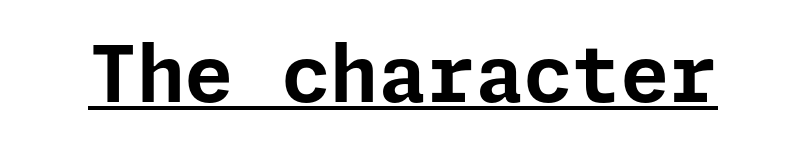
There is no visible air inserted between adjacent glyphs. The face used here is a sans, in the tradition of grotesques and geometrics. Every stem runs plumb, perpendicular to the baseline. The face used here appears with an underline applied.
